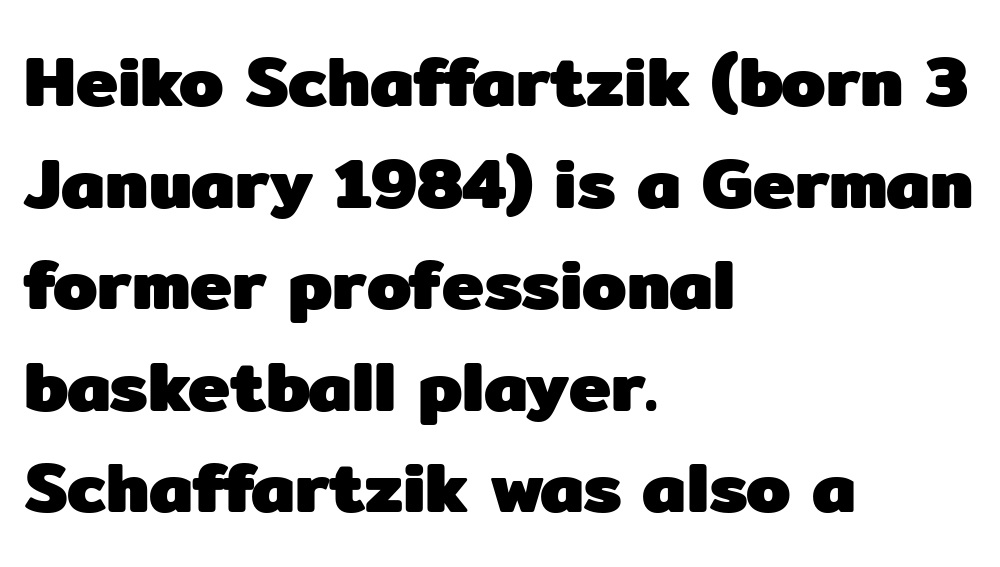
The image shows 71 px heavy sans-serif type, upright; set left-aligned, normal line spacing (1.43x), normal letter spacing, not underlined; low stroke contrast and a medium x-height.
